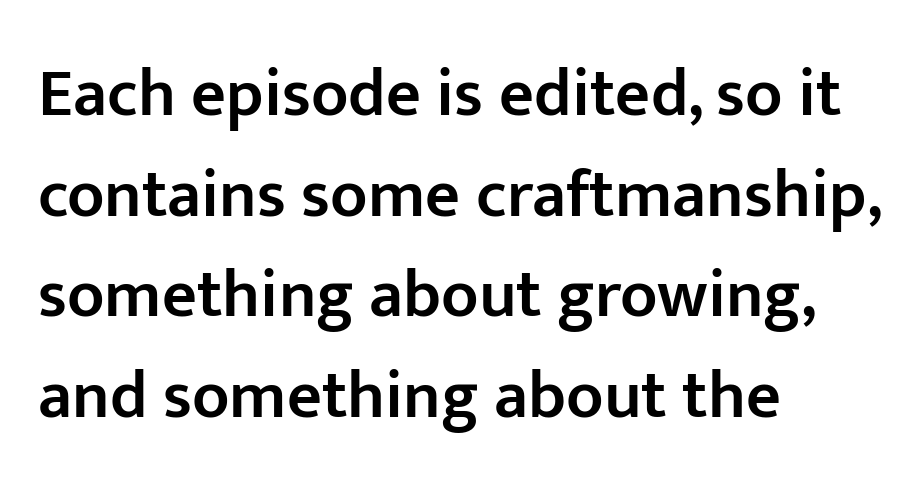
The image shows 68 px semibold sans-serif type, upright; set left-aligned, normal line spacing (1.48x), normal letter spacing, not underlined; low stroke contrast and a medium x-height.
